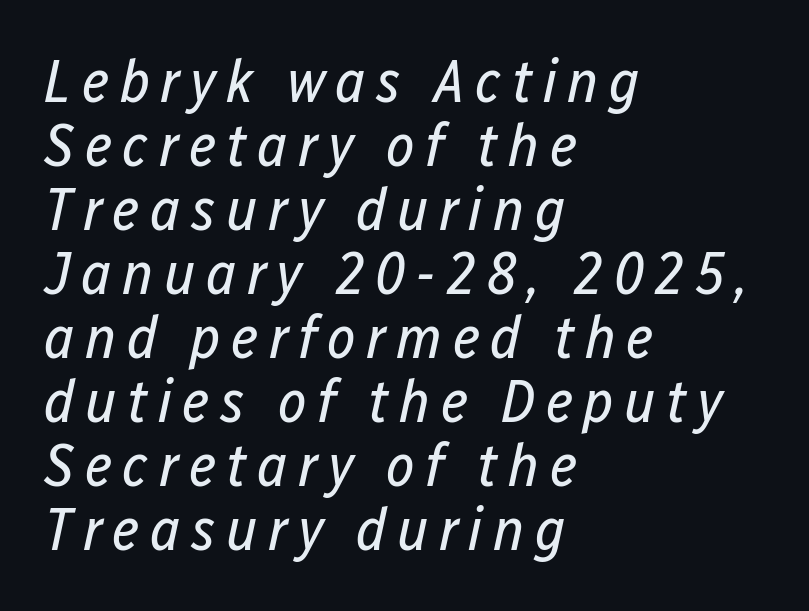
Q: Is the text bold? A: No.
Q: Is the text italic (slanted)? A: Yes, it leans right by about 12 degrees.
Q: Is the text underlined? A: No.
Q: How is the paragraph aligned? A: Left-aligned.
Q: Is the spacing between lines tight, normal or loose? A: Tight.
Q: Width (condensed, normal, or wide)? A: Condensed.
Q: Stroke contrast? A: Low.
Q: x-height? A: Medium.
Q: Monospaced? A: No.
